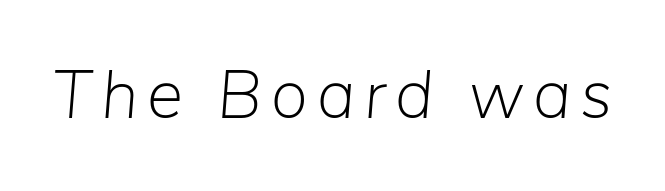
The image shows 68 px light type, italic (leaning right); set not underlined; low stroke contrast and a medium x-height.
